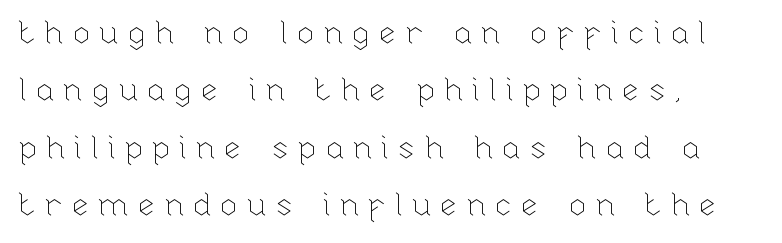
{"italic": "no", "bold": "no", "weight": "thin", "width": "normal", "stroke_contrast": "low", "x_height": "medium", "monospaced": "no", "underline": "no", "align": "left", "line_spacing_ratio": 1.74, "letter_spacing": "wide", "letter_spacing_em": 0.24, "glyph_px": 33}
